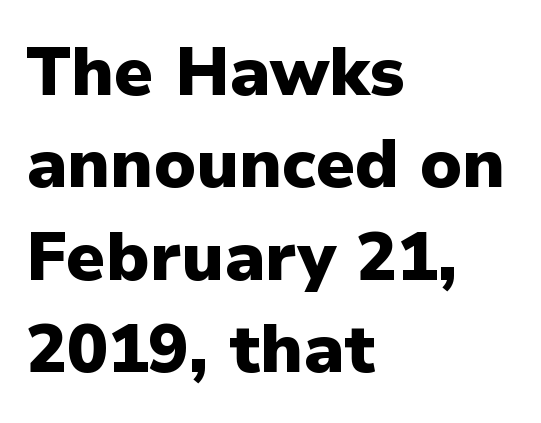
In CSS terms this would be text-align: left. The line-height multiplier appears to be the usual default. Typesetter's note: full bold, strokes at maximum text heaviness. Observe the ordinary spacing: letters are neighbours, not strangers. The glyphs are unaccompanied by any horizontal stroke below them.
